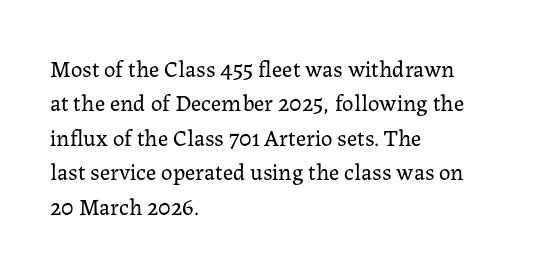
Observe the ordinary spacing: letters are neighbours, not strangers. Only glyphs here, with clear space below each row. Honestly, the row spacing looks completely unremarkable. No letter is thick-stroked: the sample isn't bold.
